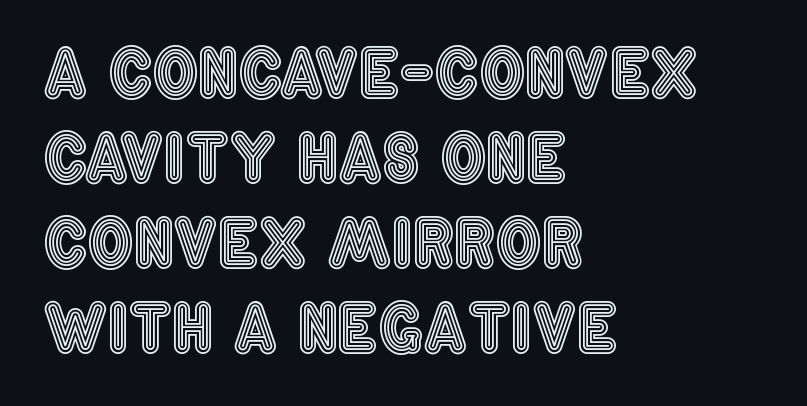
{"italic": "no", "width": "condensed", "x_height": "large", "monospaced": "no", "underline": "no", "align": "left", "line_spacing": "normal", "line_spacing_ratio": 1.33, "letter_spacing": "normal", "letter_spacing_em": 0.0, "glyph_px": 64}
